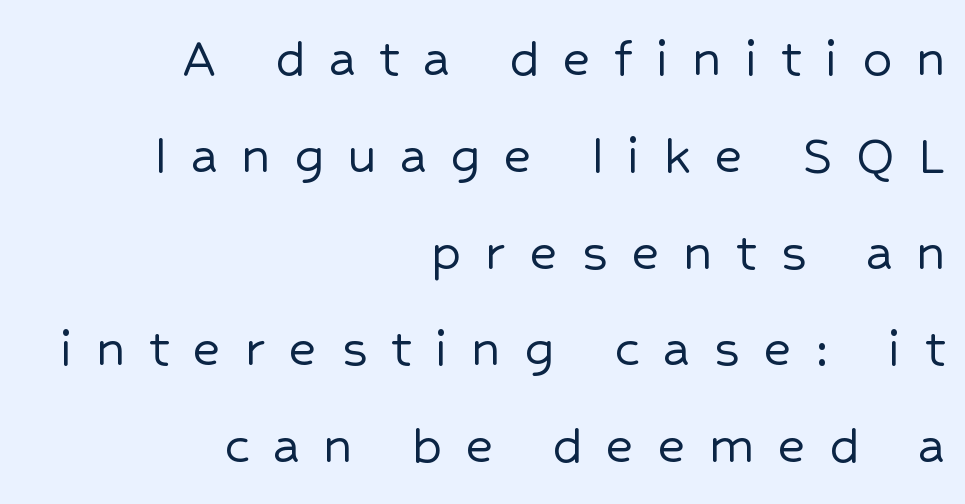
Q: Is the text italic (slanted)? A: No, it is upright.
Q: Is the typeface a serif or a sans-serif typeface? A: Sans-serif.
Q: Is the text underlined? A: No.
Q: How is the paragraph aligned? A: Right-aligned.
Q: Is the spacing between letters normal or unusually wide? A: Unusually wide.
Q: Is the spacing between lines tight, normal or loose? A: Normal.
Q: Width (condensed, normal, or wide)? A: Normal.
Q: Stroke contrast? A: Low.
Q: x-height? A: Medium.
Q: Monospaced? A: No.
